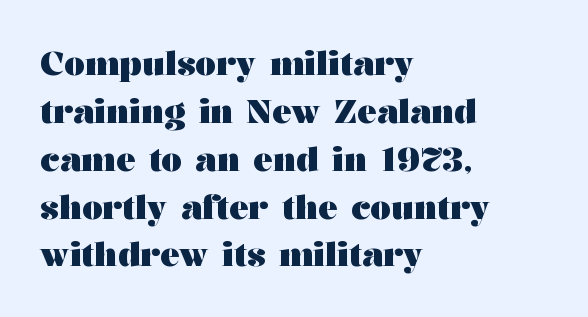
Q: Is the text bold? A: Yes.
Q: Is the text italic (slanted)? A: No, it is upright.
Q: Is the typeface a serif or a sans-serif typeface? A: Serif.
Q: Is the text underlined? A: No.
Q: How is the paragraph aligned? A: Left-aligned.
Q: Is the spacing between letters normal or unusually wide? A: Normal.
Q: Is the spacing between lines tight, normal or loose? A: Normal.
Q: Width (condensed, normal, or wide)? A: Wide.
Q: Stroke contrast? A: Medium.
Q: x-height? A: Medium.
Q: Monospaced? A: No.
